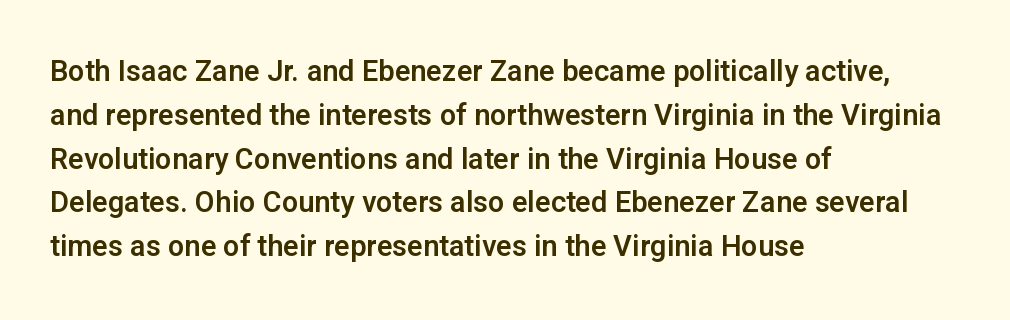
The rag falls on the right side of this text block. Is there any slant? The stems are plumb. These lines are rendered in a variable-pitch font. The block of text has a typical density, with ordinary space between rows.
